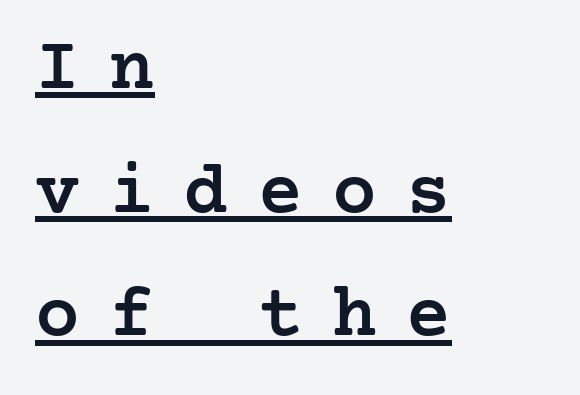
Q: Is the text bold? A: Semi-bold.
Q: Is the text italic (slanted)? A: No, it is upright.
Q: Is the typeface a serif or a sans-serif typeface? A: Serif.
Q: Is the text underlined? A: Yes.
Q: How is the paragraph aligned? A: Left-aligned.
Q: Is the spacing between letters normal or unusually wide? A: Unusually wide.
Q: Is the spacing between lines tight, normal or loose? A: Normal.
Q: Width (condensed, normal, or wide)? A: Normal.
Q: Stroke contrast? A: Low.
Q: x-height? A: Medium.
